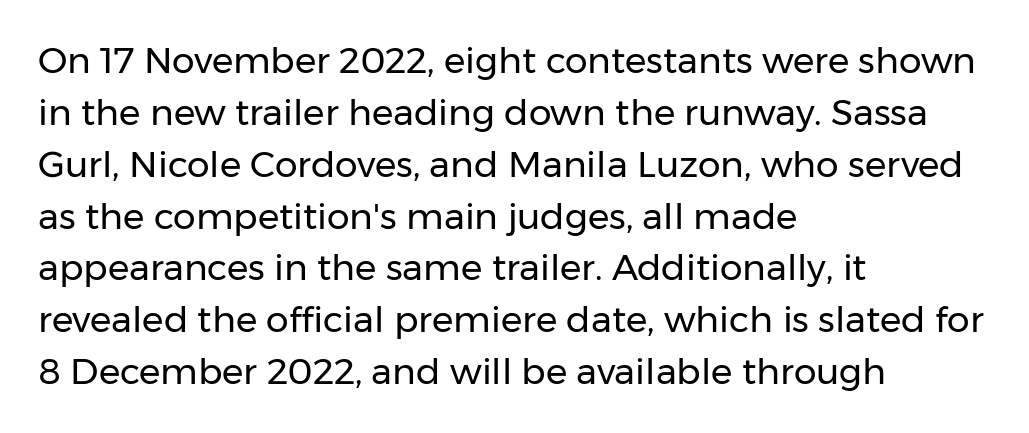
The image shows 36 px regular-weight sans-serif type, upright; set left-aligned, normal line spacing (1.44x), normal letter spacing, not underlined; low stroke contrast and a medium x-height.
